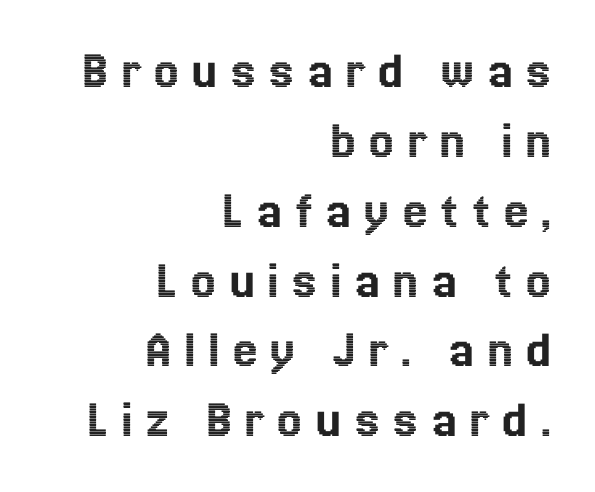
Looks like regular typesetting: each glyph gets only the width it needs. The axis of the letterforms is exactly vertical. Bare-footed words on every line. Leading: standard. Each line ends at the same right margin while the left side varies. Caption: expanded tracking, letters set apart.
